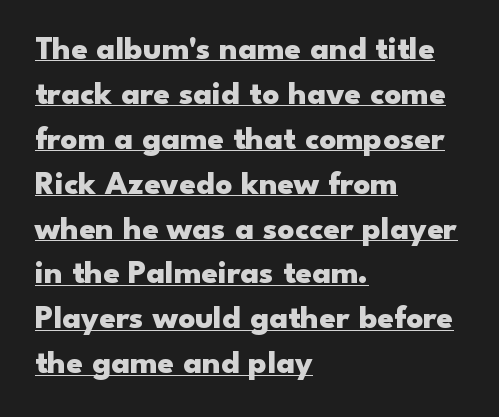
Is this a sans? Yes — the strokes have no serifs. The letters sit at their default tracking, neither squeezed nor spread. Line spacing here is normal. Strong, thick strokes mark this as bold type. The passage is arranged the way most books set body copy — flush left.
